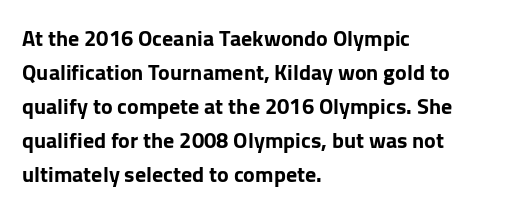
The image shows 22 px text type, upright; set left-aligned, normal line spacing (1.54x), normal letter spacing, not underlined.
